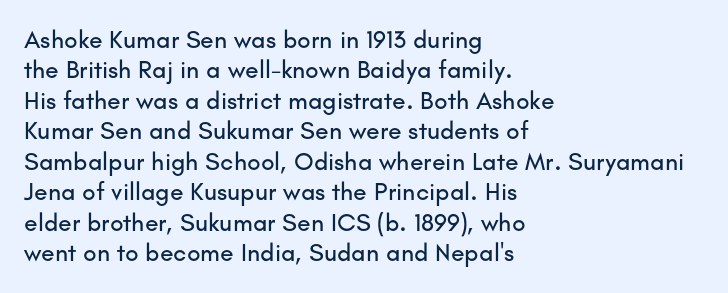
The image shows 25 px text type, upright; set left-aligned, line spacing 1.22x, normal letter spacing, not underlined.
